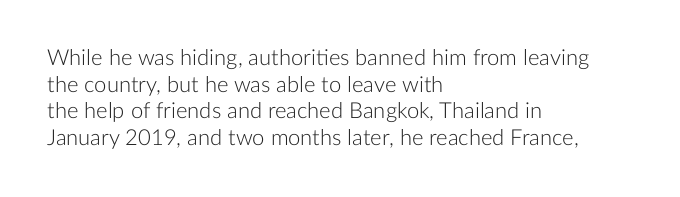
The image shows 22 px text type, upright; set left-aligned, line spacing 1.21x, normal letter spacing, not underlined.
